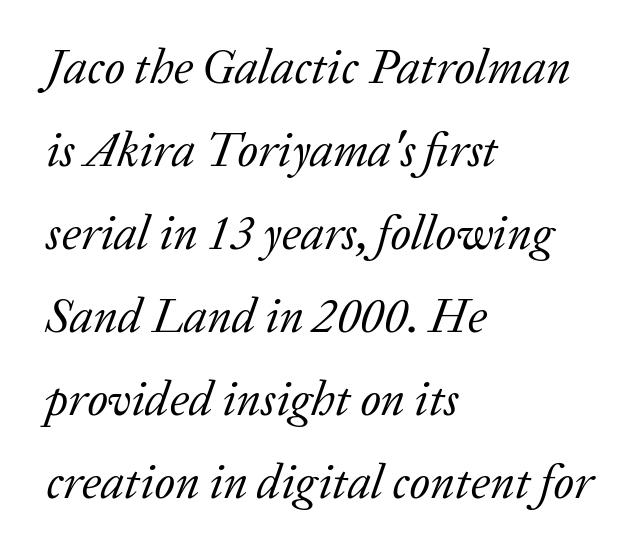
Weight class: somewhere from thin through regular. Each letter's strokes conclude with small projecting serifs. Any mark beneath the type? The region is blank. The ragged edge is on the right, which tells us the setting is flush left. Would a proofreader flag this as italicized? Yes. Compared with typical body copy, the letter spacing here is the same.
